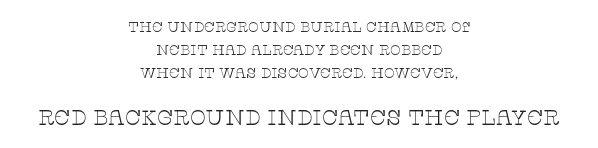
{"italic": "no", "bold": "no", "underline": "no", "align": "center", "line_spacing": "normal", "line_spacing_ratio": 1.64, "letter_spacing": "normal", "letter_spacing_em": 0.0, "larger_block": "second", "size_ratio": 1.5, "glyph_px": 21}
